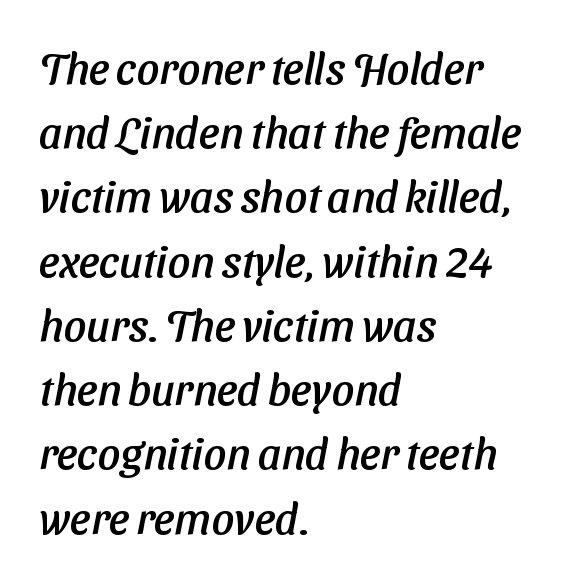
The image shows 44 px sans-serif type; set left-aligned, normal line spacing (1.46x), normal letter spacing, not underlined; low stroke contrast and a medium x-height.
